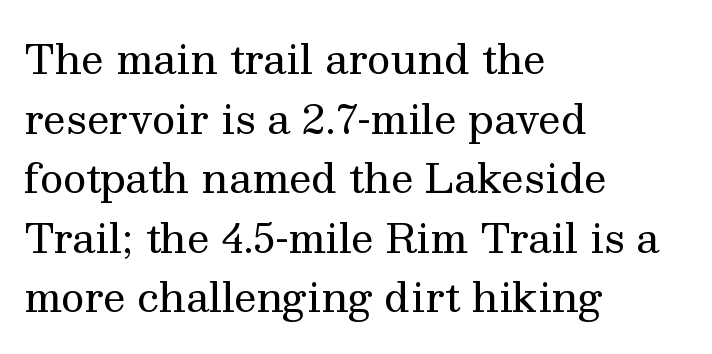
The image shows 40 px regular-weight serif type, upright; set left-aligned, normal line spacing (1.49x), normal letter spacing, not underlined; medium stroke contrast and a medium x-height.
